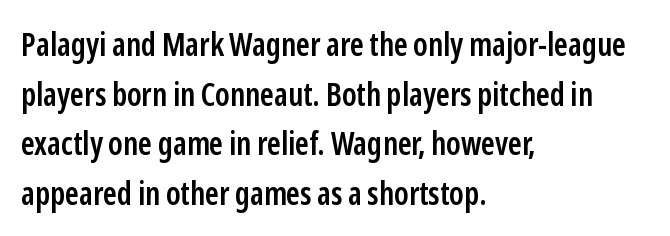
Check where the strokes stop: nothing finishes them off — pure sans. The type is set solid horizontally, with unmodified tracking. A bare baseline throughout the passage. Does the leading feel generous? No, just average. Emphasis by weight is partial: semibold. Is this a fixed-width face? No — the glyphs have proportional, varying widths.
